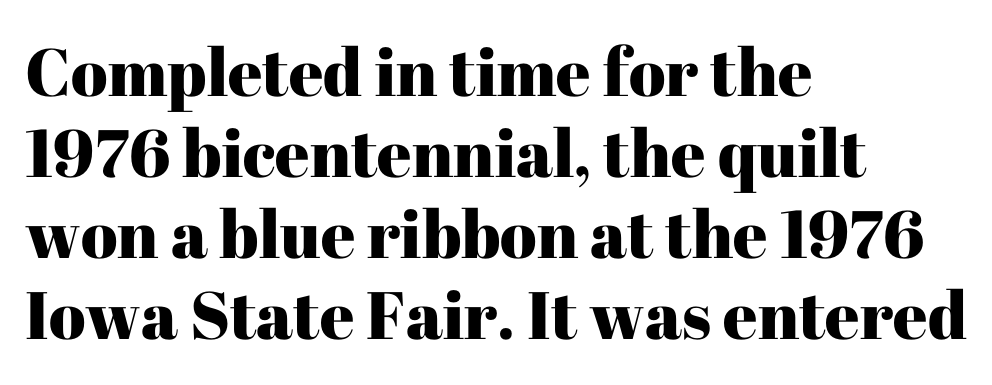
Q: Is the text italic (slanted)? A: No, it is upright.
Q: Is the typeface a serif or a sans-serif typeface? A: Serif.
Q: Is the text underlined? A: No.
Q: How is the paragraph aligned? A: Left-aligned.
Q: Is the spacing between letters normal or unusually wide? A: Normal.
Q: Width (condensed, normal, or wide)? A: Normal.
Q: Stroke contrast? A: High.
Q: x-height? A: Medium.
Q: Monospaced? A: No.
